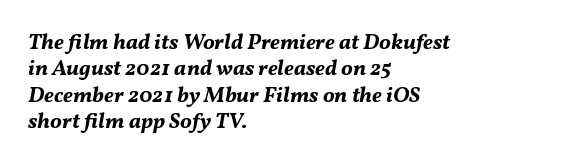
{"italic": "yes", "lean": "right", "slant_degrees": 11, "bold": "yes", "underline": "no", "align": "left", "line_spacing_ratio": 1.2, "letter_spacing": "normal", "letter_spacing_em": 0.0, "glyph_px": 22}
